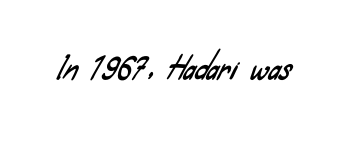
Has an underline been added? It has not. The rendering uses natural spacing where letterforms have individual widths. Tracking value appears to be zero — textbook default spacing. Letterform terminals end flat and unadorned throughout the passage.
